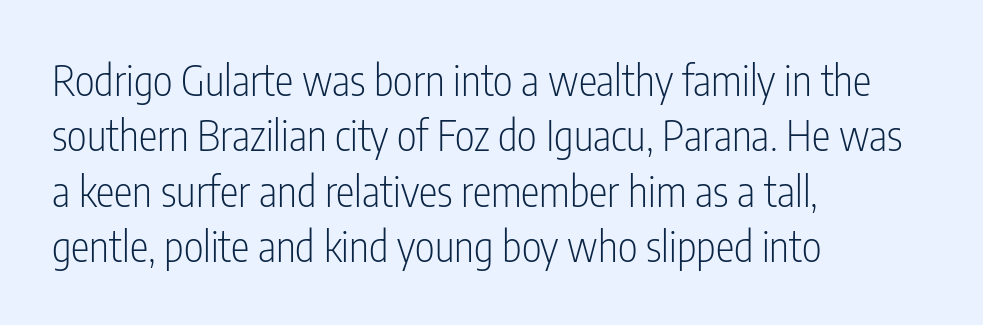
Q: Is the text bold? A: No.
Q: Is the text italic (slanted)? A: No, it is upright.
Q: Is the typeface a serif or a sans-serif typeface? A: Sans-serif.
Q: Is the text underlined? A: No.
Q: How is the paragraph aligned? A: Left-aligned.
Q: Is the spacing between letters normal or unusually wide? A: Normal.
Q: Is the spacing between lines tight, normal or loose? A: Normal.
Q: Width (condensed, normal, or wide)? A: Condensed.
Q: Stroke contrast? A: Low.
Q: x-height? A: Medium.
Q: Monospaced? A: No.
